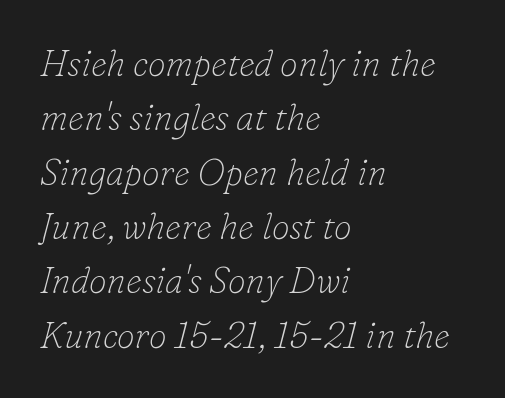
{"serif": "yes", "italic": "yes", "lean": "right", "slant_degrees": 16, "bold": "no", "weight": "thin", "width": "normal", "stroke_contrast": "low", "x_height": "small", "monospaced": "no", "underline": "no", "align": "left", "line_spacing": "normal", "line_spacing_ratio": 1.51, "letter_spacing": "normal", "letter_spacing_em": 0.0, "glyph_px": 36}
